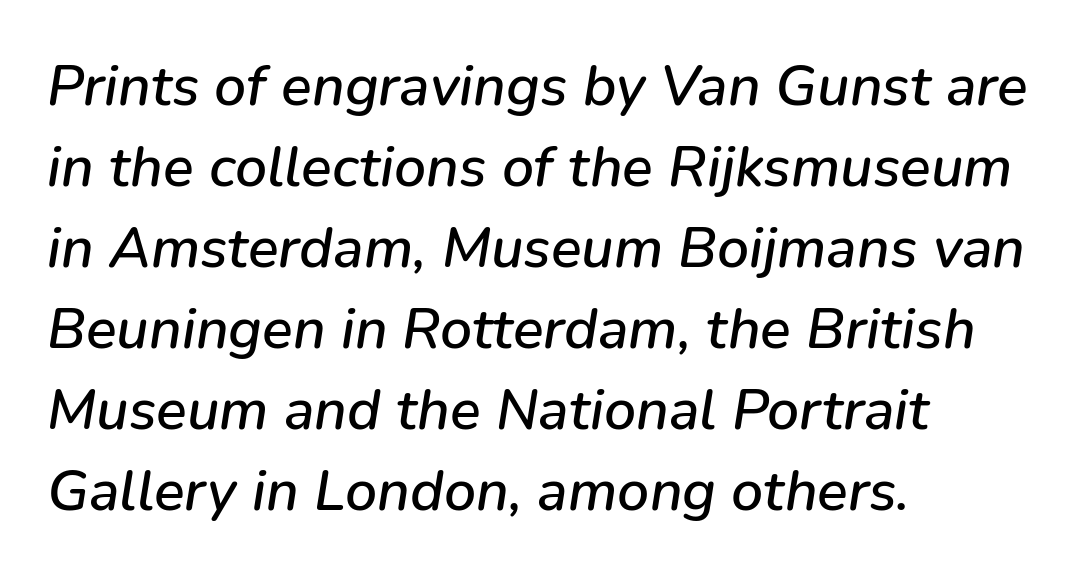
Decoration check: the copy has no underline. The letters advance in unequal steps, a hallmark of proportional type. Observe the ordinary spacing: letters are neighbours, not strangers. This sample uses an oblique cut, with every glyph tilted off the vertical.
